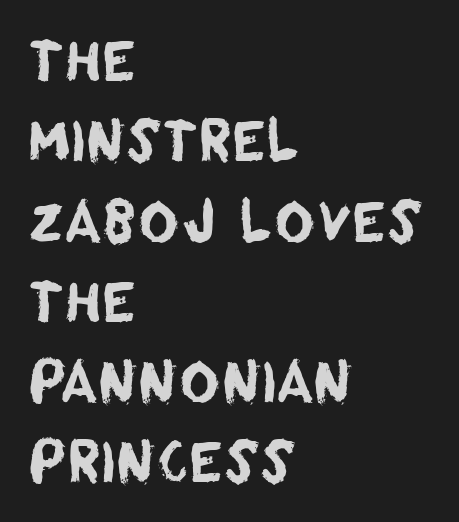
{"serif": "no", "width": "normal", "stroke_contrast": "low", "x_height": "large", "monospaced": "no", "underline": "no", "align": "left", "line_spacing": "normal", "line_spacing_ratio": 1.46, "letter_spacing": "normal", "letter_spacing_em": 0.0, "glyph_px": 55}
